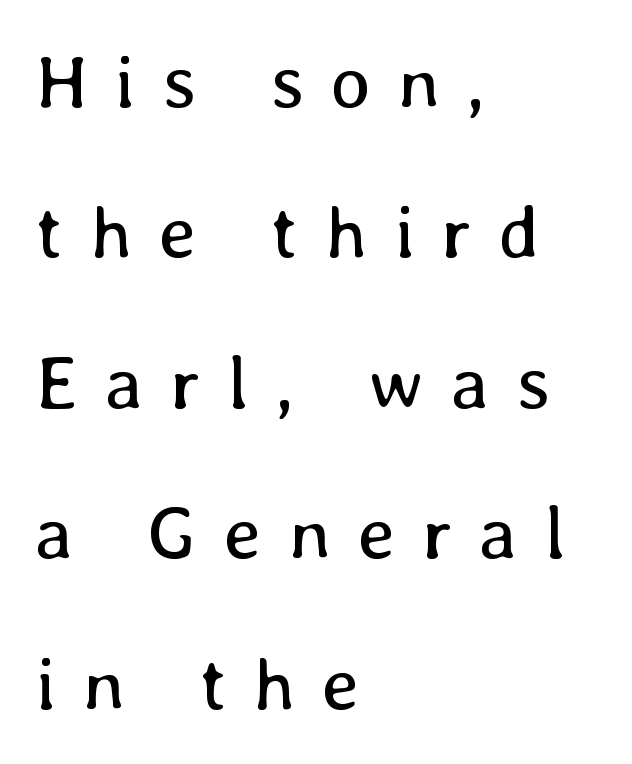
Q: Is the text bold? A: No.
Q: Is the text italic (slanted)? A: No, it is upright.
Q: Is the text underlined? A: No.
Q: How is the paragraph aligned? A: Left-aligned.
Q: Is the spacing between letters normal or unusually wide? A: Unusually wide.
Q: Is the spacing between lines tight, normal or loose? A: Loose.
Q: Width (condensed, normal, or wide)? A: Normal.
Q: Stroke contrast? A: Low.
Q: x-height? A: Medium.
Q: Monospaced? A: No.
